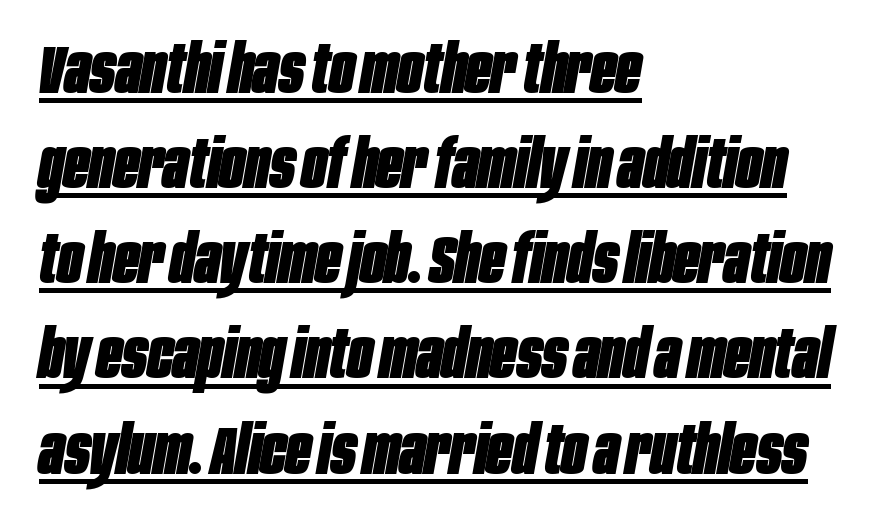
The image shows 67 px heavy, condensed type, italic (leaning right); set left-aligned, normal line spacing (1.42x), normal letter spacing, underlined; low stroke contrast and a large x-height.
